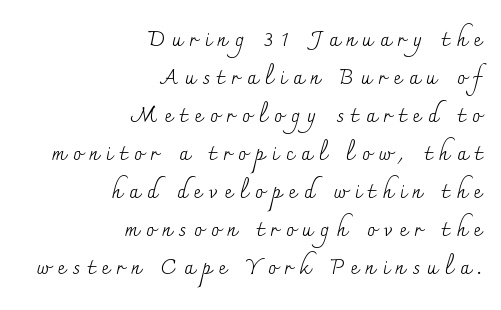
Q: Is the text bold? A: No.
Q: Is the text italic (slanted)? A: Yes.
Q: Is the text underlined? A: No.
Q: How is the paragraph aligned? A: Right-aligned.
Q: Is the spacing between letters normal or unusually wide? A: Unusually wide.
